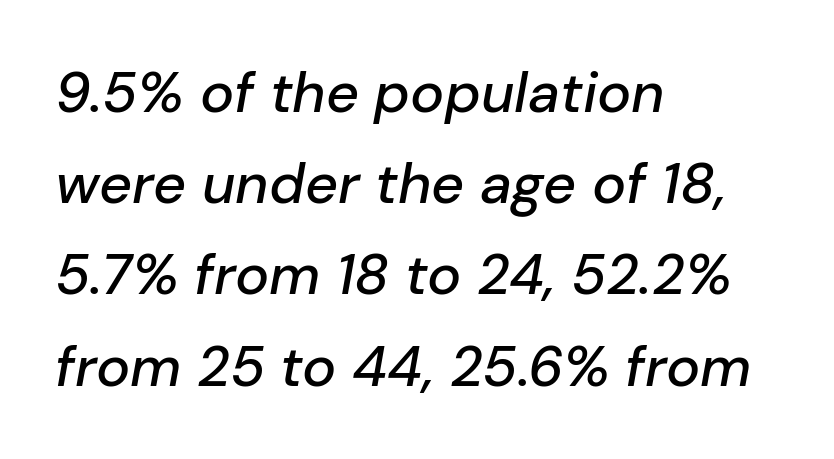
The image shows 57 px text type, italic (leaning right); set left-aligned, normal line spacing (1.6x), normal letter spacing, not underlined; low stroke contrast and a medium x-height.
